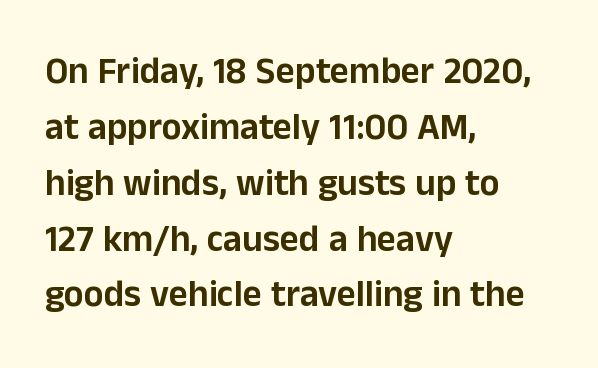
The image shows 37 px sans-serif type, upright; set left-aligned, normal line spacing (1.51x), normal letter spacing, not underlined; low stroke contrast and a medium x-height.
